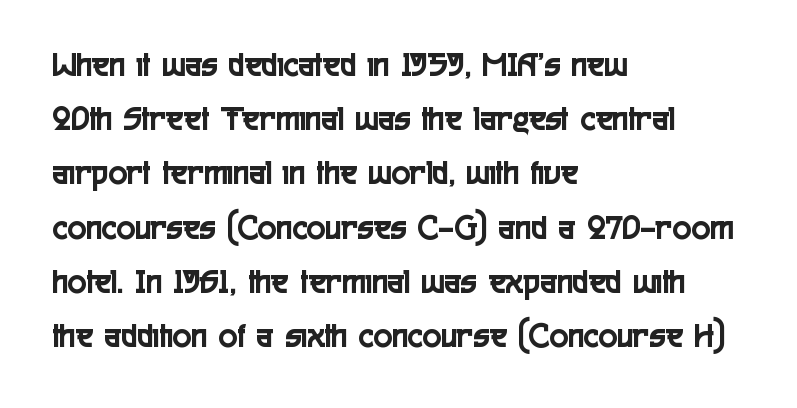
Q: Is the text italic (slanted)? A: No, it is upright.
Q: Is the typeface a serif or a sans-serif typeface? A: Sans-serif.
Q: Is the text underlined? A: No.
Q: How is the paragraph aligned? A: Left-aligned.
Q: Is the spacing between letters normal or unusually wide? A: Normal.
Q: Is the spacing between lines tight, normal or loose? A: Normal.
Q: Width (condensed, normal, or wide)? A: Condensed.
Q: x-height? A: Medium.
Q: Monospaced? A: No.
